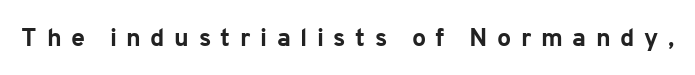
The image shows 25 px bold type, upright; set unusually wide letter spacing (+0.38 em), not underlined.
